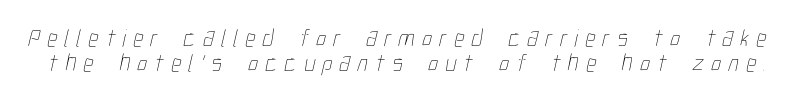
The image shows 25 px text type; set tight line spacing (0.99x), unusually wide letter spacing (+0.29 em), not underlined.
